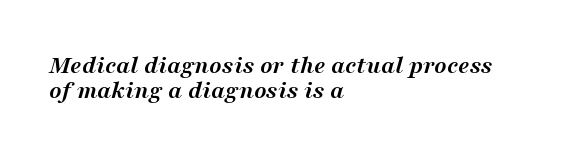
{"italic": "yes", "lean": "right", "slant_degrees": 16, "bold": "yes", "underline": "no", "align": "left", "line_spacing": "tight", "line_spacing_ratio": 0.96, "letter_spacing": "normal", "letter_spacing_em": 0.0, "glyph_px": 26}
